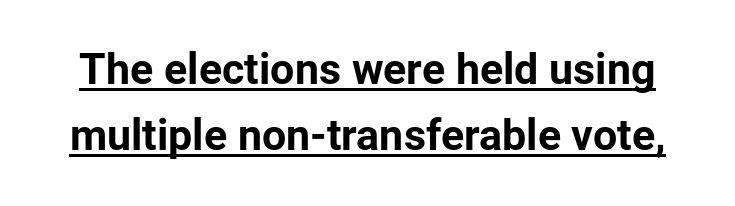
Q: Is the text bold? A: Yes.
Q: Is the text italic (slanted)? A: No, it is upright.
Q: Is the typeface a serif or a sans-serif typeface? A: Sans-serif.
Q: Is the text underlined? A: Yes.
Q: Is the spacing between letters normal or unusually wide? A: Normal.
Q: Is the spacing between lines tight, normal or loose? A: Normal.
Q: Width (condensed, normal, or wide)? A: Normal.
Q: Stroke contrast? A: Low.
Q: x-height? A: Medium.
Q: Monospaced? A: No.
